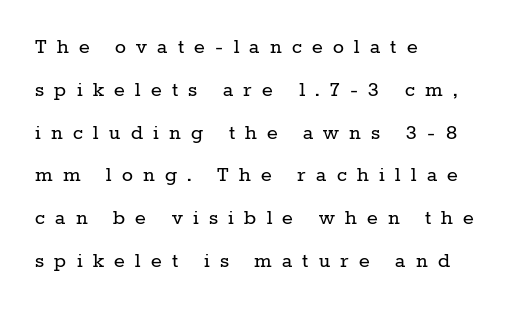
Q: Is the text bold? A: No.
Q: Is the text italic (slanted)? A: No, it is upright.
Q: Is the text underlined? A: No.
Q: How is the paragraph aligned? A: Left-aligned.
Q: Is the spacing between letters normal or unusually wide? A: Unusually wide.
